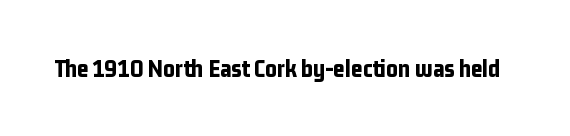
The image shows 25 px bold type, upright; set normal letter spacing, not underlined.
